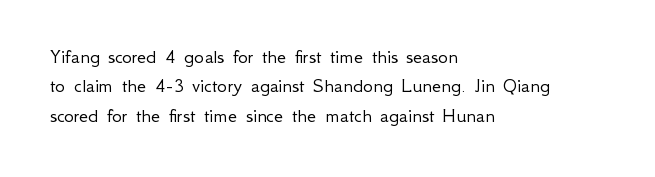
The image shows 21 px text type, upright; set left-aligned, normal line spacing (1.4x), normal letter spacing, not underlined.
